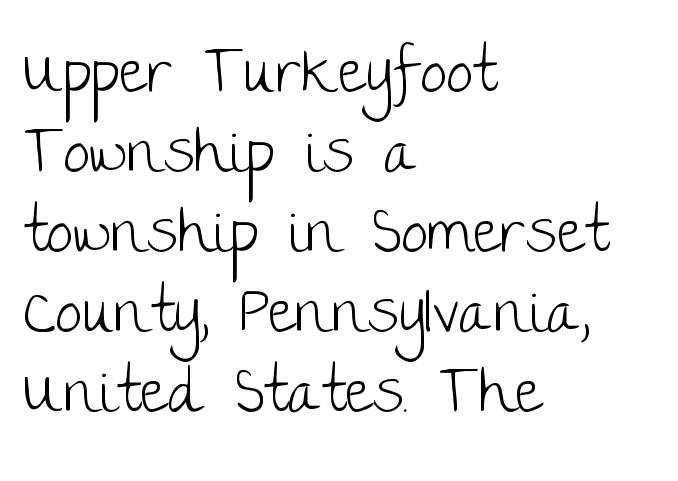
Q: Is the text bold? A: No.
Q: Is the text italic (slanted)? A: No, it is upright.
Q: Is the typeface a serif or a sans-serif typeface? A: Sans-serif.
Q: Is the text underlined? A: No.
Q: How is the paragraph aligned? A: Left-aligned.
Q: Is the spacing between letters normal or unusually wide? A: Normal.
Q: Is the spacing between lines tight, normal or loose? A: Normal.
Q: Width (condensed, normal, or wide)? A: Normal.
Q: Stroke contrast? A: Low.
Q: x-height? A: Large.
Q: Monospaced? A: No.
